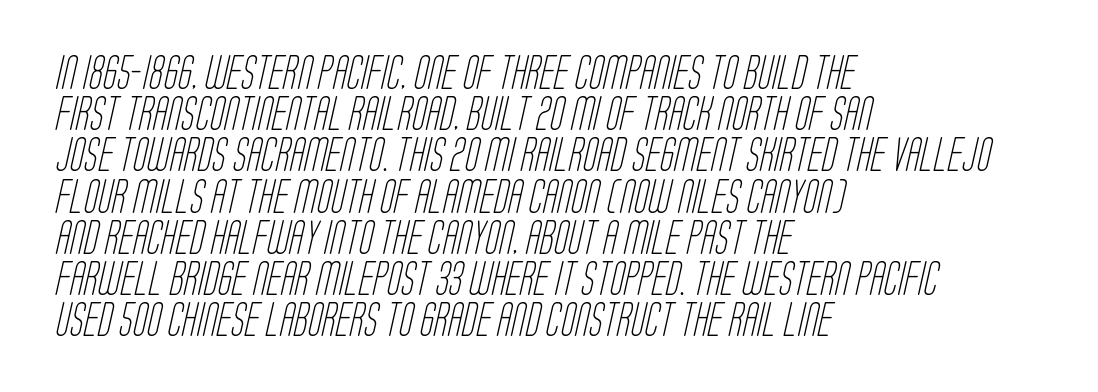
Q: Is the text bold? A: No.
Q: Is the typeface a serif or a sans-serif typeface? A: Sans-serif.
Q: Is the text underlined? A: No.
Q: How is the paragraph aligned? A: Left-aligned.
Q: Is the spacing between letters normal or unusually wide? A: Normal.
Q: Is the spacing between lines tight, normal or loose? A: Normal.
Q: Width (condensed, normal, or wide)? A: Condensed.
Q: Stroke contrast? A: Low.
Q: x-height? A: Large.
Q: Monospaced? A: No.
